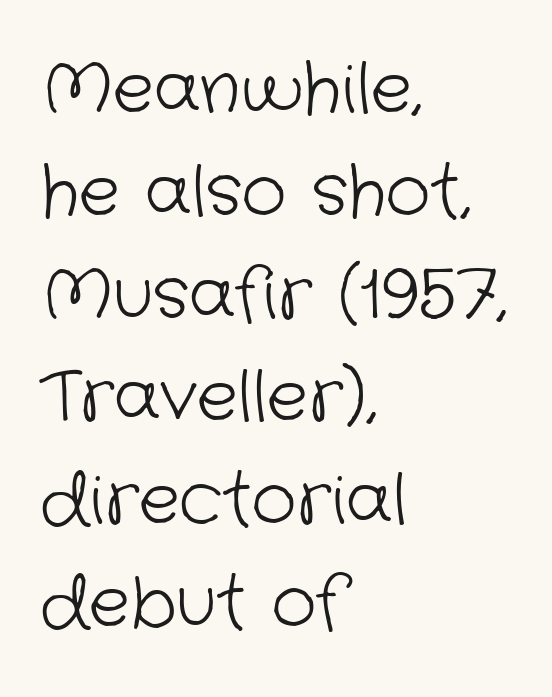
Q: Is the text bold? A: No.
Q: Is the typeface a serif or a sans-serif typeface? A: Sans-serif.
Q: Is the text underlined? A: No.
Q: How is the paragraph aligned? A: Left-aligned.
Q: Is the spacing between letters normal or unusually wide? A: Normal.
Q: Is the spacing between lines tight, normal or loose? A: Normal.
Q: Width (condensed, normal, or wide)? A: Normal.
Q: Stroke contrast? A: Low.
Q: x-height? A: Medium.
Q: Monospaced? A: No.
